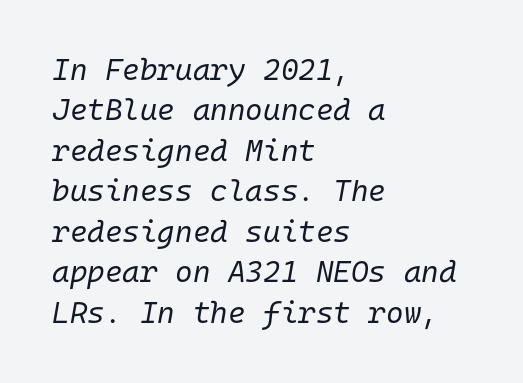
{"italic": "yes", "lean": "right", "slant_degrees": 10, "bold": "no", "weight": "regular", "width": "normal", "stroke_contrast": "low", "x_height": "medium", "monospaced": "yes", "underline": "no", "align": "left", "line_spacing": "normal", "line_spacing_ratio": 1.35, "letter_spacing": "normal", "letter_spacing_em": 0.0, "glyph_px": 30}
